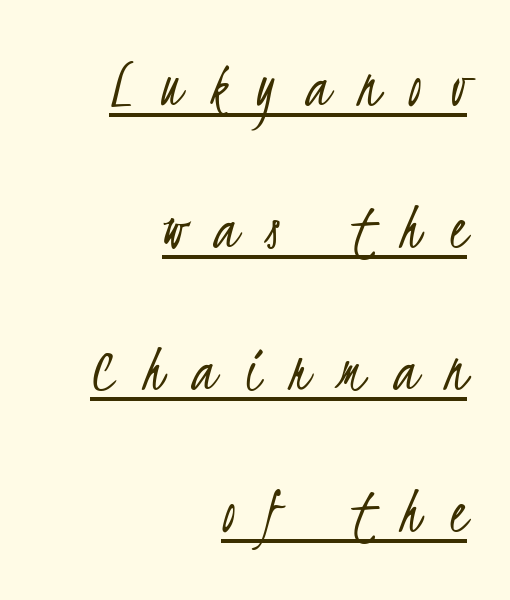
Q: Is the text bold? A: No.
Q: Is the typeface a serif or a sans-serif typeface? A: Sans-serif.
Q: Is the text underlined? A: Yes.
Q: How is the paragraph aligned? A: Right-aligned.
Q: Is the spacing between letters normal or unusually wide? A: Unusually wide.
Q: Is the spacing between lines tight, normal or loose? A: Loose.
Q: Width (condensed, normal, or wide)? A: Condensed.
Q: Stroke contrast? A: Low.
Q: x-height? A: Small.
Q: Monospaced? A: No.
